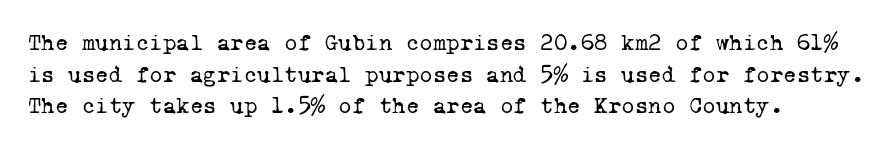
The image shows 23 px text type; set normal line spacing (1.37x), normal letter spacing, not underlined.
